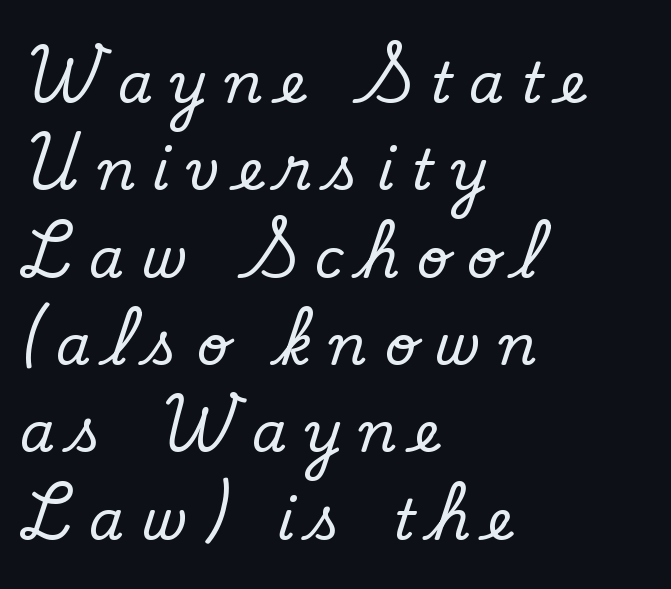
{"serif": "no", "bold": "no", "weight": "regular", "width": "normal", "stroke_contrast": "low", "x_height": "small", "monospaced": "no", "underline": "no", "align": "left", "line_spacing": "normal", "line_spacing_ratio": 1.56, "letter_spacing": "wide", "letter_spacing_em": 0.31, "glyph_px": 56}
